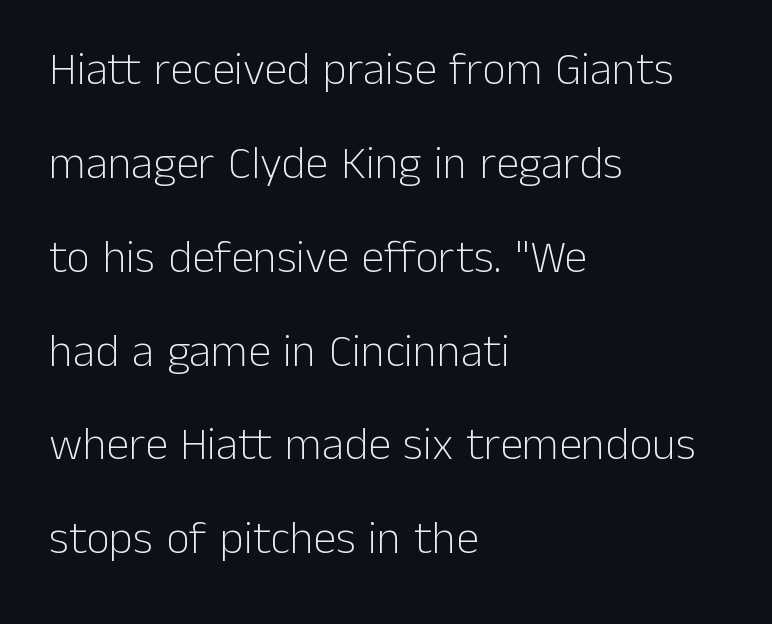
{"serif": "no", "italic": "no", "bold": "no", "weight": "light", "width": "normal", "stroke_contrast": "low", "x_height": "medium", "monospaced": "no", "underline": "no", "align": "left", "line_spacing": "loose", "line_spacing_ratio": 2.04, "letter_spacing": "normal", "letter_spacing_em": 0.0, "glyph_px": 46}
